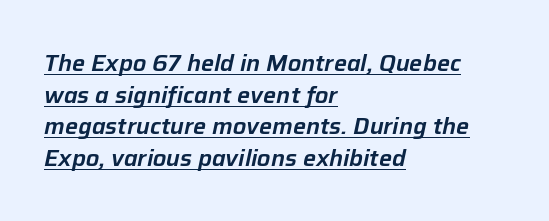
The image shows 23 px text type, italic (leaning right); set left-aligned, normal line spacing (1.37x), normal letter spacing, underlined.
